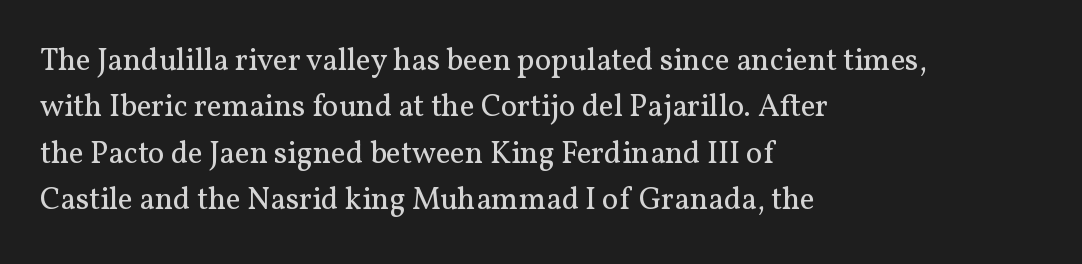
Q: Is the text bold? A: No.
Q: Is the text italic (slanted)? A: No, it is upright.
Q: Is the typeface a serif or a sans-serif typeface? A: Serif.
Q: Is the text underlined? A: No.
Q: How is the paragraph aligned? A: Left-aligned.
Q: Is the spacing between letters normal or unusually wide? A: Normal.
Q: Is the spacing between lines tight, normal or loose? A: Normal.
Q: Width (condensed, normal, or wide)? A: Normal.
Q: Stroke contrast? A: Medium.
Q: x-height? A: Medium.
Q: Monospaced? A: No.
